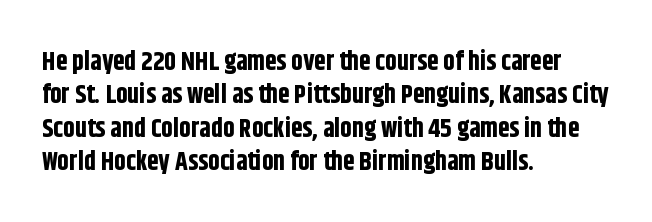
{"italic": "no", "bold": "yes", "underline": "no", "align": "left", "line_spacing": "normal", "line_spacing_ratio": 1.28, "letter_spacing": "normal", "letter_spacing_em": 0.0, "glyph_px": 26}
